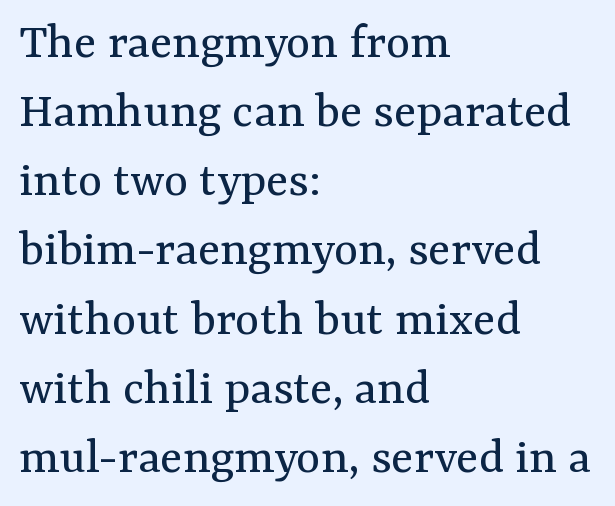
Standard letterfit; no display-style spreading of the glyphs. No italicization has been applied; the sample stays upright. Layout note: lines flush left. Evenly set lines give the paragraph a standard silhouette.
